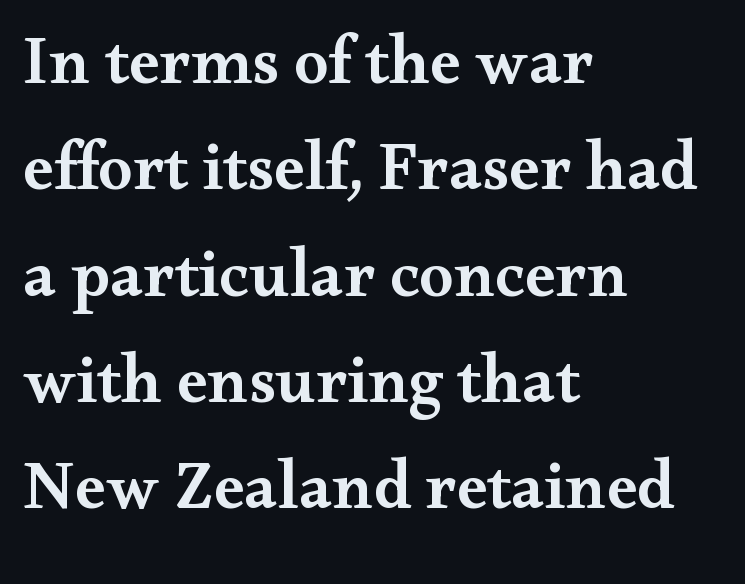
This sample uses an upright cut, with every glyph sitting square on the baseline. Leading: standard. Alignment: flush left. Quick note: underline off.
